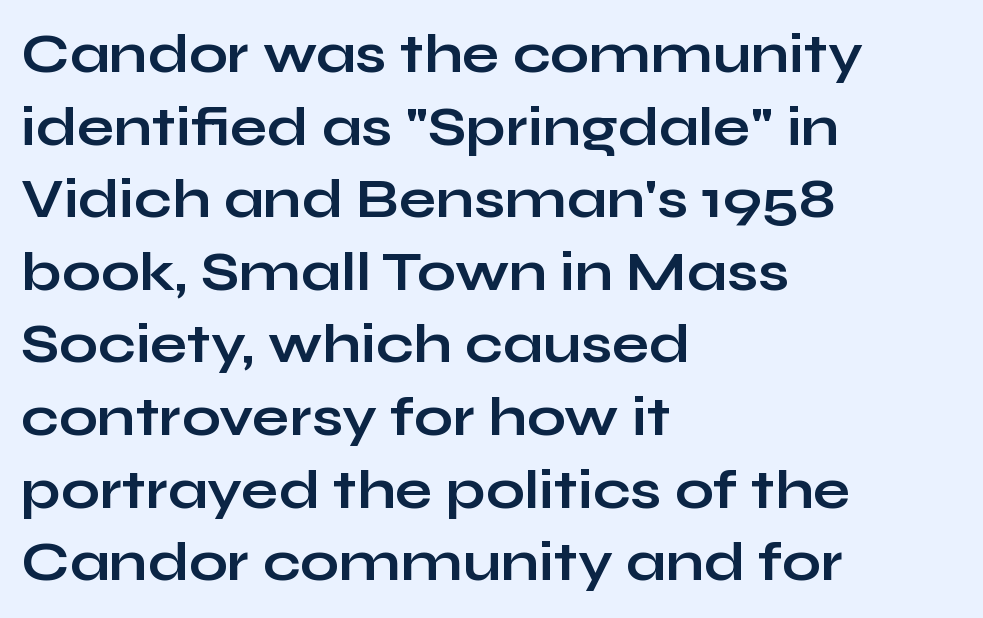
Bold? Absolutely — the strokes are thick and heavy. Just letters on the line, the space beneath them empty. There is no visible air inserted between adjacent glyphs. The passage is arranged the way most books set body copy — flush left. One glance says typical: line gaps are just what's usual.
